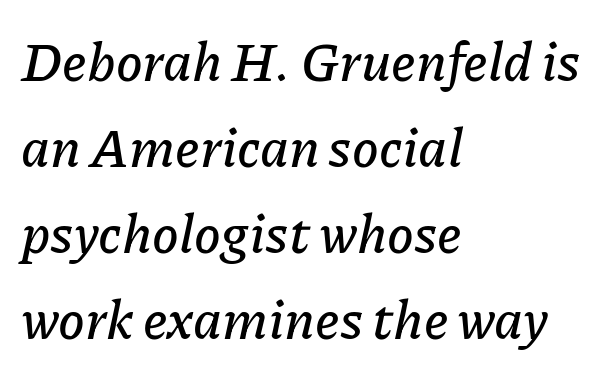
Here the glyphs are tracked normally, forming tight word shapes. The zone under the glyphs is completely vacant. Rows of type keep a routine distance in the vertical direction. You could not count columns in this text — the font is proportionally spaced.
